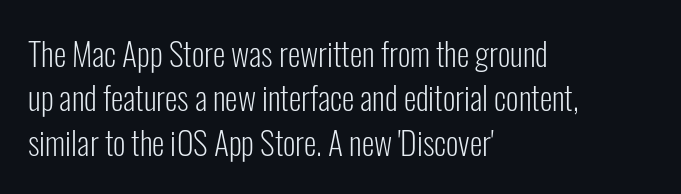
Q: Is the text bold? A: No.
Q: Is the text italic (slanted)? A: No, it is upright.
Q: Is the typeface a serif or a sans-serif typeface? A: Sans-serif.
Q: Is the text underlined? A: No.
Q: How is the paragraph aligned? A: Left-aligned.
Q: Is the spacing between letters normal or unusually wide? A: Normal.
Q: Is the spacing between lines tight, normal or loose? A: Normal.
Q: Width (condensed, normal, or wide)? A: Condensed.
Q: Stroke contrast? A: Low.
Q: x-height? A: Medium.
Q: Monospaced? A: No.
